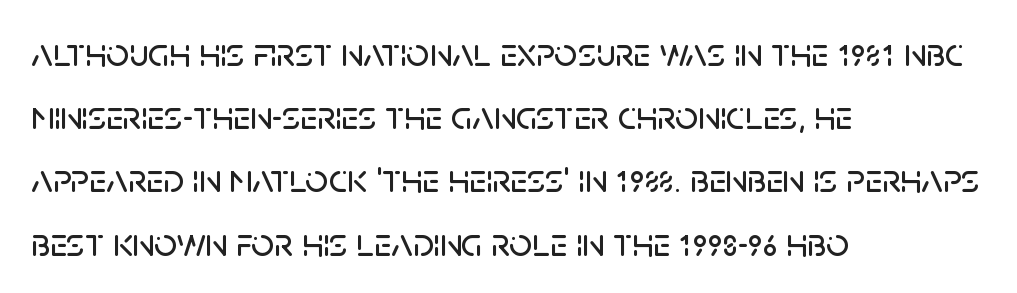
The horizontal fit of the characters is conventional and even. Serifs: no, the terminals of the letterforms are clean. The lettering holds an erect, upright posture throughout. Reading down the block, your eye returns to a fixed left position each line.
